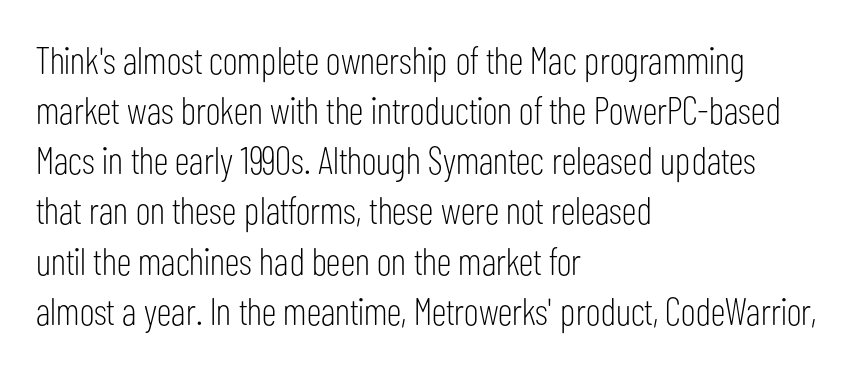
One-word summary of the alignment: left. Does the leading feel generous? No, just average. Nobody drew a line under any word here. Spacing verdict: proportional, widths tailored to each character. What kind of face is this? One without serifs — a sans.
